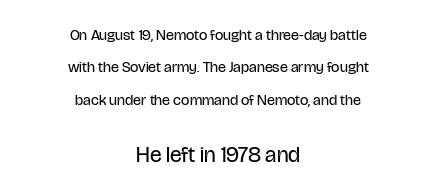
You could fit nearly another row in the gap between these rows. This is roman type, the default non-slanted kind. The face looks like a standard text weight, possibly lighter. Is the lower block the larger one? Yes — the lower block carries the bigger type. Both edges are ragged and mirror each other, which tells us the setting is centered.
